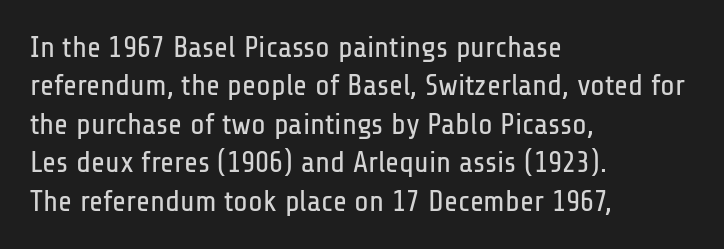
Q: Is the text bold? A: No.
Q: Is the text italic (slanted)? A: No, it is upright.
Q: Is the typeface a serif or a sans-serif typeface? A: Sans-serif.
Q: Is the text underlined? A: No.
Q: How is the paragraph aligned? A: Left-aligned.
Q: Is the spacing between letters normal or unusually wide? A: Normal.
Q: Is the spacing between lines tight, normal or loose? A: Normal.
Q: Width (condensed, normal, or wide)? A: Condensed.
Q: Stroke contrast? A: Low.
Q: x-height? A: Medium.
Q: Monospaced? A: No.
